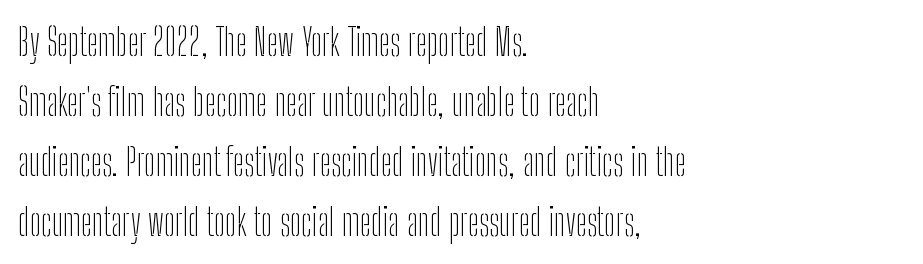
The image shows 38 px thin, condensed sans-serif type, upright; set left-aligned, normal line spacing (1.58x), normal letter spacing, not underlined; low stroke contrast and a medium x-height.
